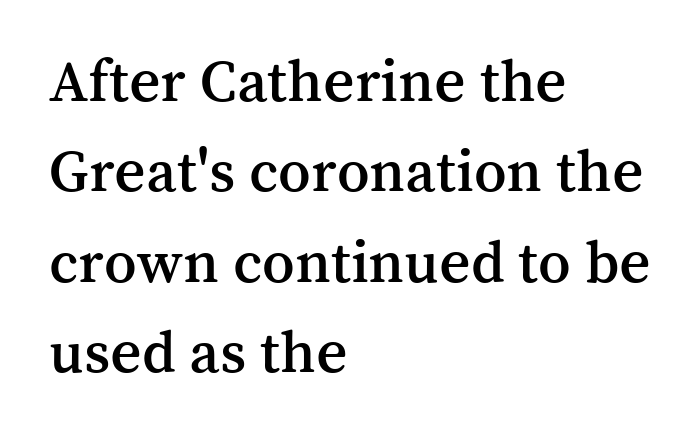
{"serif": "yes", "italic": "no", "width": "normal", "stroke_contrast": "medium", "x_height": "medium", "monospaced": "no", "underline": "no", "align": "left", "line_spacing": "normal", "line_spacing_ratio": 1.48, "letter_spacing": "normal", "letter_spacing_em": 0.0, "glyph_px": 61}
